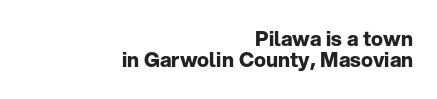
{"italic": "no", "bold": "yes", "underline": "no", "align": "right", "line_spacing": "tight", "line_spacing_ratio": 1.06, "letter_spacing": "normal", "letter_spacing_em": 0.0, "glyph_px": 20}
